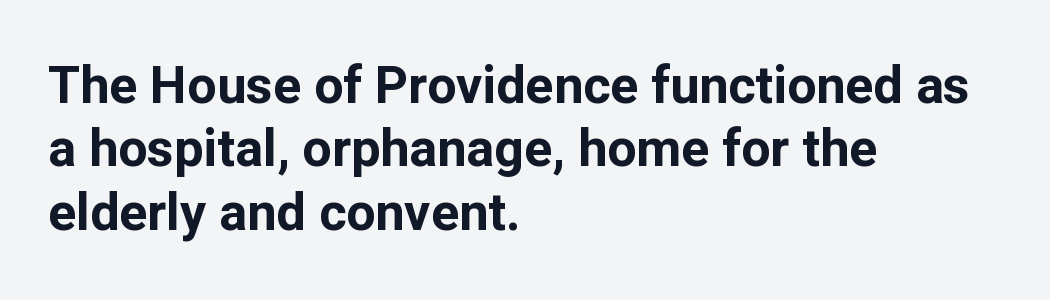
{"serif": "no", "italic": "no", "bold": "yes", "weight": "bold", "width": "normal", "stroke_contrast": "low", "x_height": "medium", "monospaced": "no", "underline": "no", "align": "left", "line_spacing_ratio": 1.22, "letter_spacing": "normal", "letter_spacing_em": 0.0, "glyph_px": 52}
